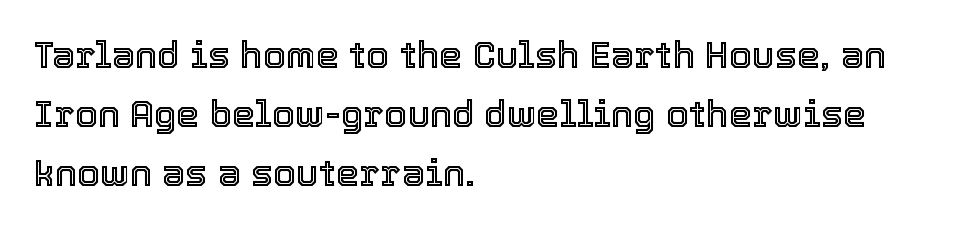
The image shows 37 px text type, upright; set left-aligned, normal line spacing (1.6x), normal letter spacing, not underlined; a medium x-height.
